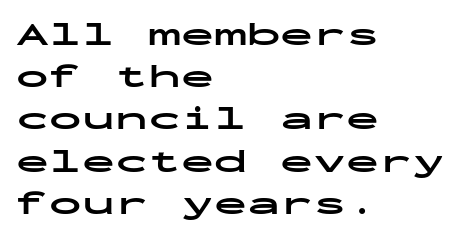
Descenders hang freely into open space. The strokes are fattened all the way to bold. The face used here is rendered with its standard letterfit. Spacing verdict: monospaced, one width for all characters. Students, observe: this is what conventionally led text looks like.
